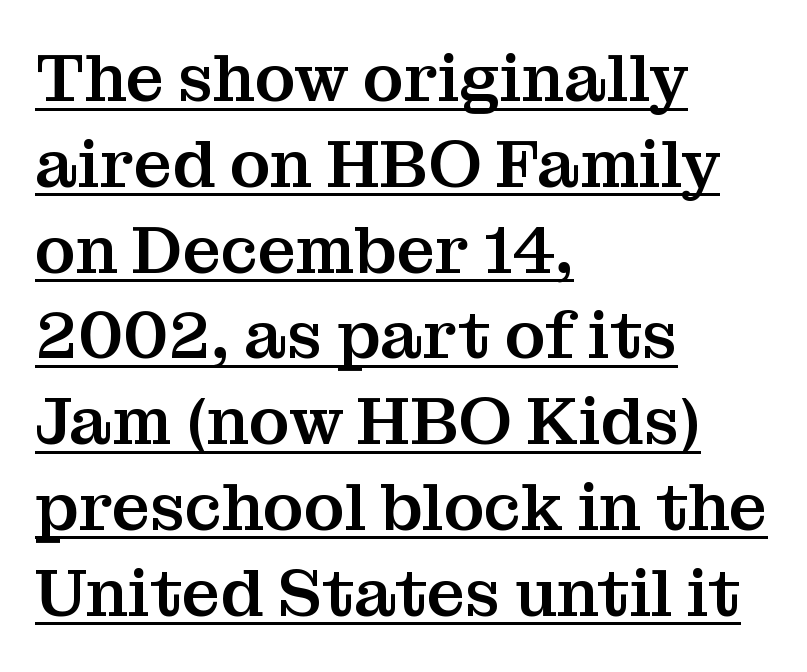
Q: Is the text italic (slanted)? A: No, it is upright.
Q: Is the typeface a serif or a sans-serif typeface? A: Serif.
Q: Is the text underlined? A: Yes.
Q: How is the paragraph aligned? A: Left-aligned.
Q: Is the spacing between letters normal or unusually wide? A: Normal.
Q: Is the spacing between lines tight, normal or loose? A: Normal.
Q: Width (condensed, normal, or wide)? A: Normal.
Q: Stroke contrast? A: Medium.
Q: x-height? A: Medium.
Q: Monospaced? A: No.
